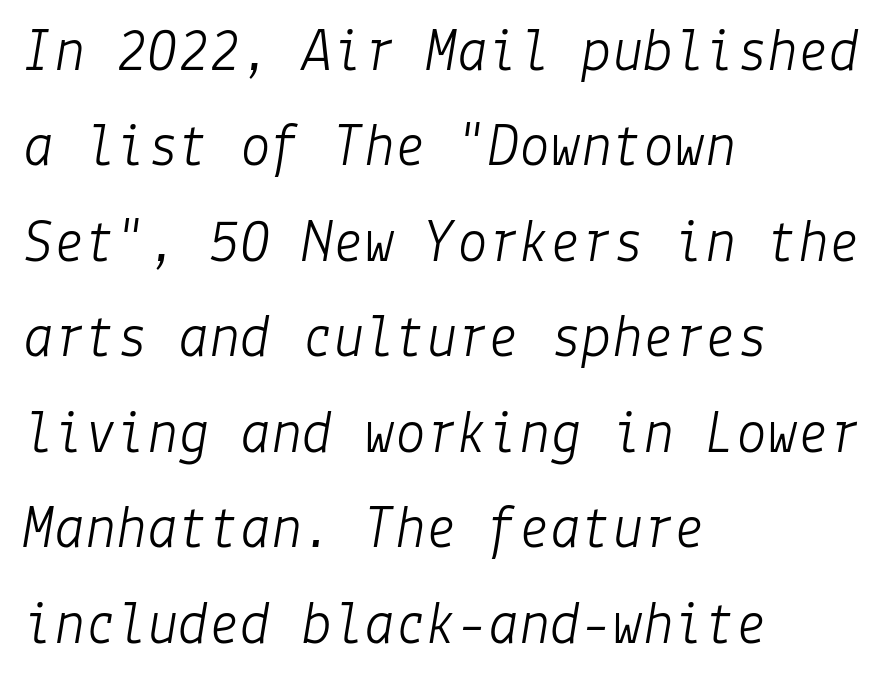
The image shows 62 px light type, italic (leaning right); set left-aligned, normal line spacing (1.54x), normal letter spacing, not underlined; low stroke contrast and a medium x-height.
